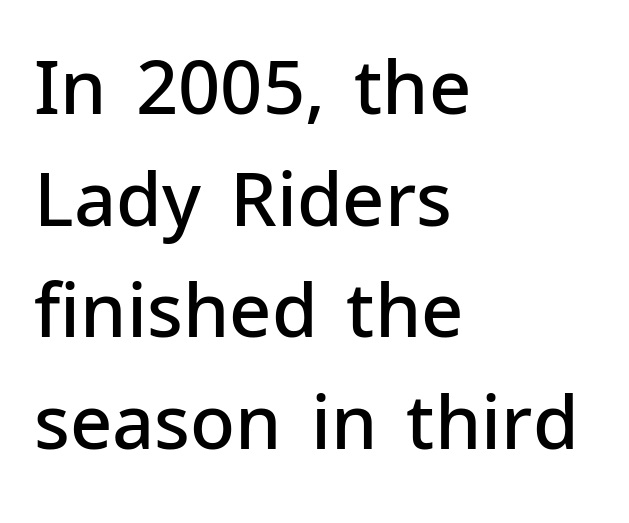
Q: Is the text bold? A: Semi-bold.
Q: Is the text italic (slanted)? A: No, it is upright.
Q: Is the typeface a serif or a sans-serif typeface? A: Sans-serif.
Q: Is the text underlined? A: No.
Q: How is the paragraph aligned? A: Left-aligned.
Q: Is the spacing between letters normal or unusually wide? A: Normal.
Q: Is the spacing between lines tight, normal or loose? A: Normal.
Q: Width (condensed, normal, or wide)? A: Normal.
Q: Stroke contrast? A: Low.
Q: x-height? A: Medium.
Q: Monospaced? A: No.
